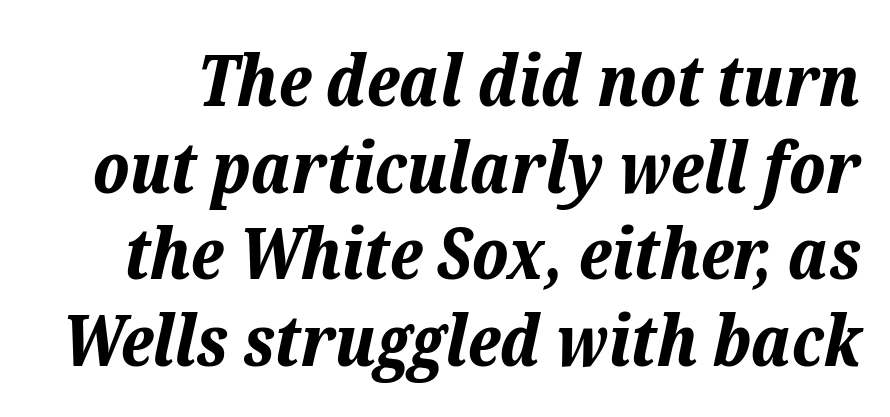
{"italic": "yes", "lean": "right", "slant_degrees": 12, "bold": "yes", "weight": "bold", "width": "normal", "stroke_contrast": "low", "x_height": "medium", "monospaced": "no", "underline": "no", "line_spacing_ratio": 1.22, "letter_spacing": "normal", "letter_spacing_em": 0.0, "glyph_px": 71}
